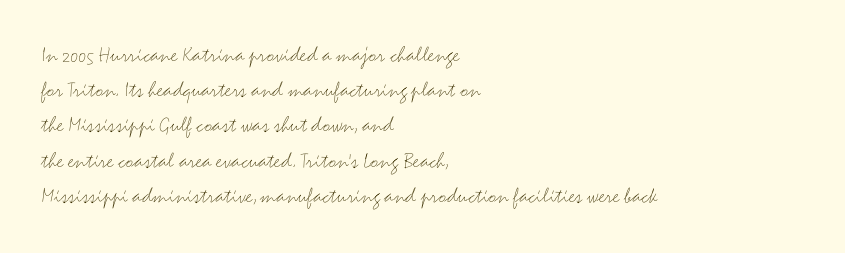
A typesetter would call this leading conventional body-copy spacing. Casual observation: everything's shoved over to the left. Counters stay open thanks to moderate or lighter strokes. No extra tracking has been applied to these lines. The gap between lines stays unmarked.
